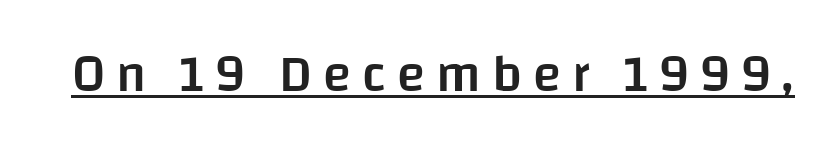
{"serif": "no", "italic": "no", "bold": "semi", "weight": "semibold", "width": "normal", "stroke_contrast": "low", "x_height": "large", "monospaced": "no", "underline": "yes", "letter_spacing": "wide", "letter_spacing_em": 0.21, "glyph_px": 52}
